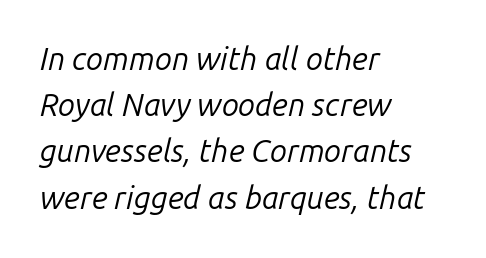
The image shows 31 px regular-weight type, italic (leaning right); set left-aligned, normal line spacing (1.49x), normal letter spacing, not underlined; low stroke contrast and a medium x-height.
